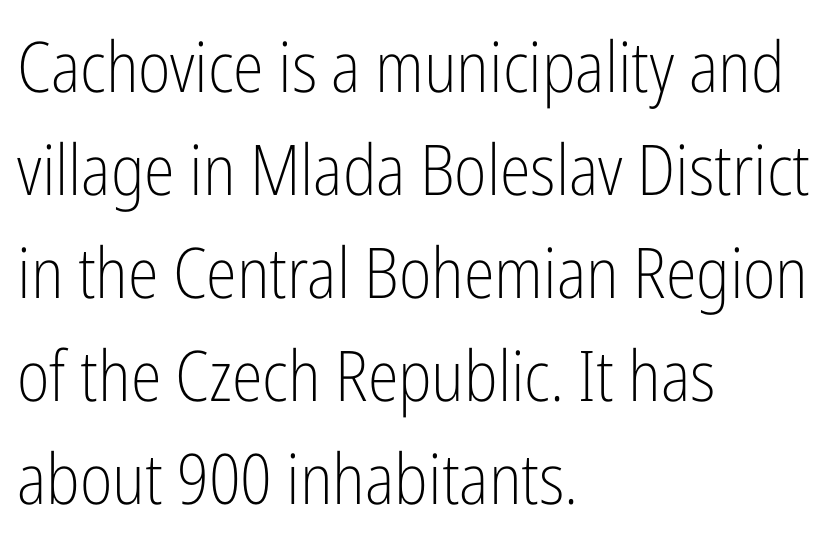
Q: Is the text bold? A: No.
Q: Is the text italic (slanted)? A: No, it is upright.
Q: Is the typeface a serif or a sans-serif typeface? A: Sans-serif.
Q: Is the text underlined? A: No.
Q: How is the paragraph aligned? A: Left-aligned.
Q: Is the spacing between letters normal or unusually wide? A: Normal.
Q: Is the spacing between lines tight, normal or loose? A: Normal.
Q: Width (condensed, normal, or wide)? A: Condensed.
Q: Stroke contrast? A: Low.
Q: x-height? A: Medium.
Q: Monospaced? A: No.
